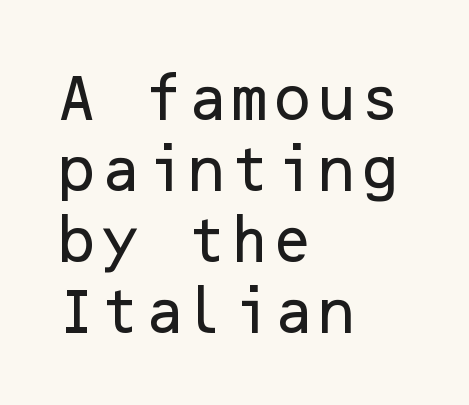
Line starts are locked; line ends wander. The tracking reads as untouched default to a designer's eye. The lettering stays uniformly vertical, giving the passage a roman look. Observe the absence of serifs on each vertical stroke in this sample. Vertical spacing — default.
